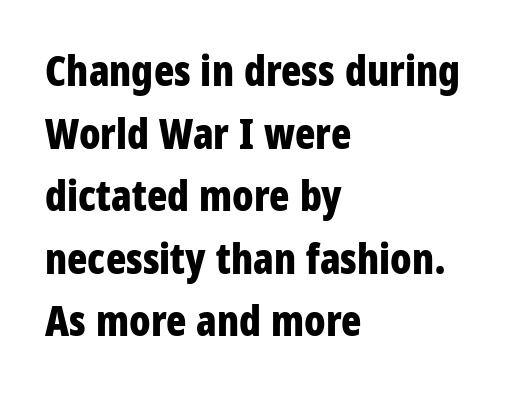
The designer went with a sans here, leaving each stem footless. The horizontal fit of the characters is conventional and even. This sample has the flowing, uneven cadence of proportional lettering. Every stem runs plumb, perpendicular to the baseline.
